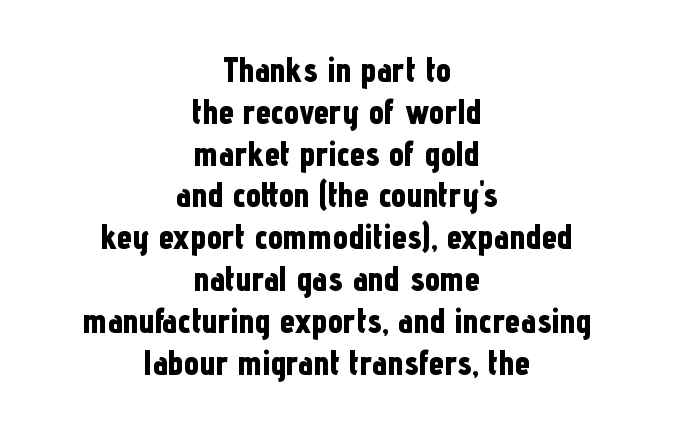
{"serif": "no", "italic": "no", "bold": "yes", "weight": "bold", "width": "condensed", "stroke_contrast": "low", "x_height": "medium", "monospaced": "no", "underline": "no", "align": "center", "line_spacing_ratio": 1.23, "letter_spacing": "normal", "letter_spacing_em": 0.0, "glyph_px": 34}
